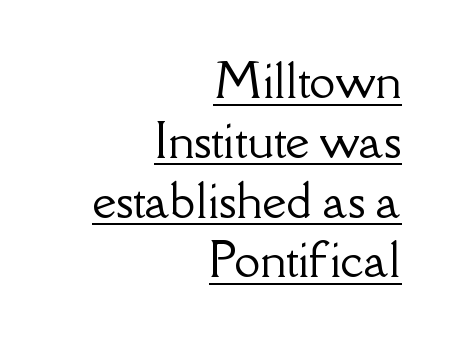
{"serif": "yes", "italic": "no", "width": "normal", "stroke_contrast": "low", "x_height": "small", "monospaced": "no", "underline": "yes", "align": "right", "line_spacing": "normal", "line_spacing_ratio": 1.3, "letter_spacing": "normal", "letter_spacing_em": 0.0, "glyph_px": 46}
